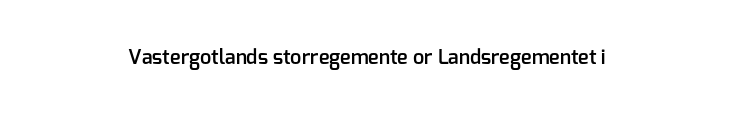
The area under the type is left untouched. Look at the tracking — it's just the regular setting, nothing added. Does the weight exceed regular? Yes, but only to semibold. A typesetter would mark this as roman, not italic. The whitespace from short lines is split evenly between both sides.
